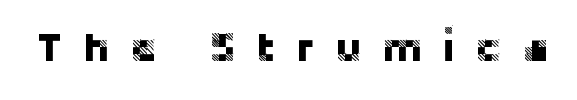
Q: Is the text italic (slanted)? A: No, it is upright.
Q: Is the typeface a serif or a sans-serif typeface? A: Sans-serif.
Q: Is the text underlined? A: No.
Q: Is the spacing between letters normal or unusually wide? A: Unusually wide.
Q: Width (condensed, normal, or wide)? A: Normal.
Q: Stroke contrast? A: Low.
Q: x-height? A: Large.
Q: Monospaced? A: No.
